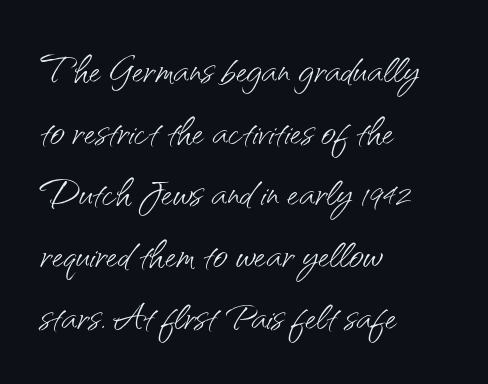
{"serif": "no", "bold": "no", "weight": "light", "width": "normal", "stroke_contrast": "medium", "x_height": "small", "monospaced": "no", "underline": "no", "align": "left", "line_spacing_ratio": 1.21, "letter_spacing": "normal", "letter_spacing_em": 0.0, "glyph_px": 51}
